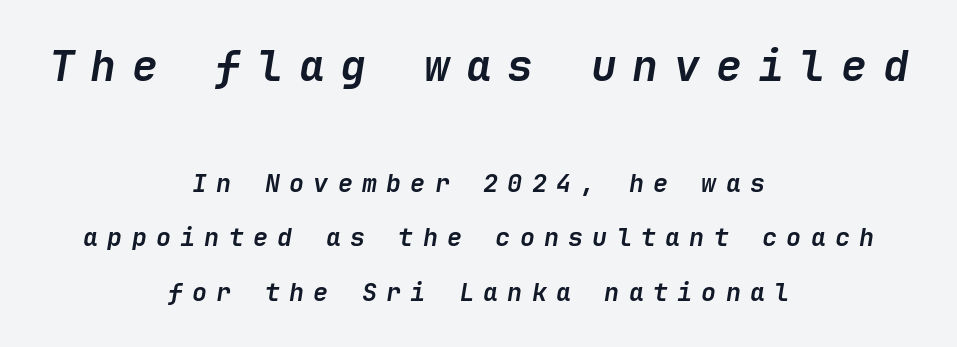
Each glyph is drawn with heavy, bold strokes. Horizontal alignment here is central, giving a formal, balanced look. Is the letter spacing exaggerated? Yes — the characters are pushed far apart. The passage shown is not underscored anywhere. These lines were composed using italics. Vertically, the passage feels expansive, rows floating well apart.
